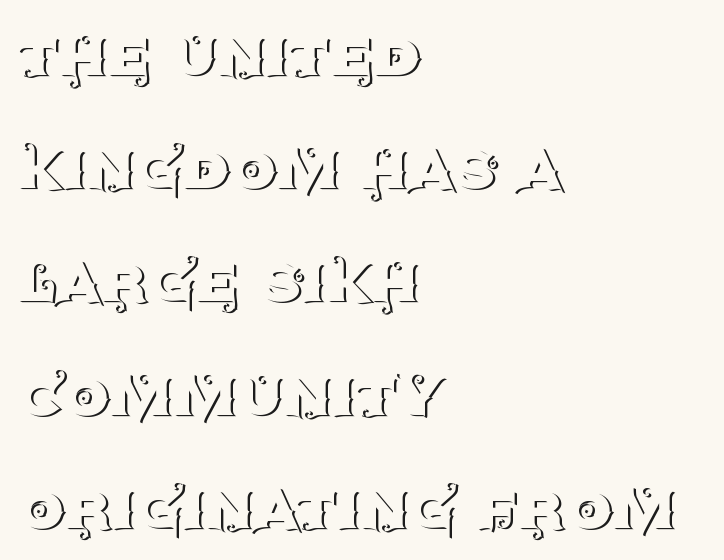
{"serif": "yes", "italic": "no", "bold": "no", "weight": "thin", "width": "normal", "stroke_contrast": "medium", "x_height": "large", "monospaced": "no", "underline": "no", "align": "left", "line_spacing": "normal", "line_spacing_ratio": 1.53, "letter_spacing": "normal", "letter_spacing_em": 0.0, "glyph_px": 74}
